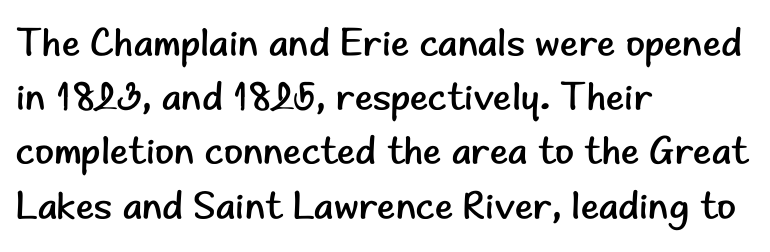
Q: Is the text bold? A: No.
Q: Is the text italic (slanted)? A: No, it is upright.
Q: Is the typeface a serif or a sans-serif typeface? A: Sans-serif.
Q: Is the text underlined? A: No.
Q: How is the paragraph aligned? A: Left-aligned.
Q: Is the spacing between letters normal or unusually wide? A: Normal.
Q: Is the spacing between lines tight, normal or loose? A: Normal.
Q: Width (condensed, normal, or wide)? A: Normal.
Q: Stroke contrast? A: Low.
Q: x-height? A: Small.
Q: Monospaced? A: No.
